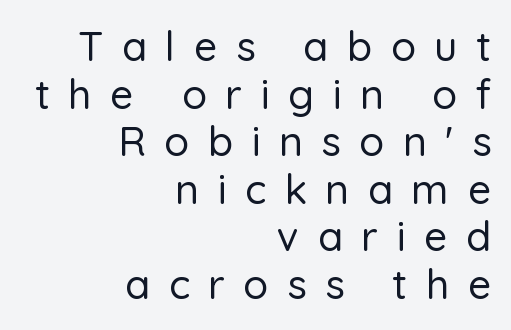
Looks like regular typesetting: each glyph gets only the width it needs. A flush-right, rag-left setting is used for this passage. When letters stand straight like this, we call the style roman or upright. The passage shown is not underscored anywhere.
